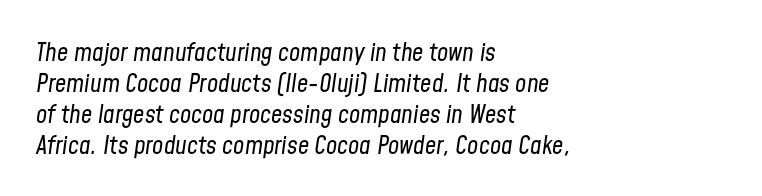
Q: Is the text bold? A: No.
Q: Is the text italic (slanted)? A: Yes, it leans right by about 8 degrees.
Q: Is the text underlined? A: No.
Q: How is the paragraph aligned? A: Left-aligned.
Q: Is the spacing between letters normal or unusually wide? A: Normal.
